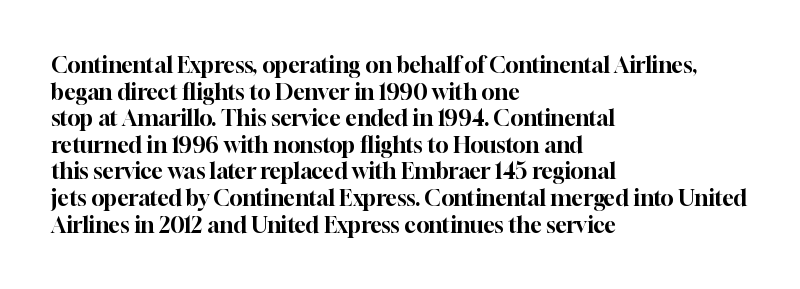
{"italic": "no", "underline": "no", "align": "left", "line_spacing_ratio": 1.21, "letter_spacing": "normal", "letter_spacing_em": 0.0, "glyph_px": 22}
